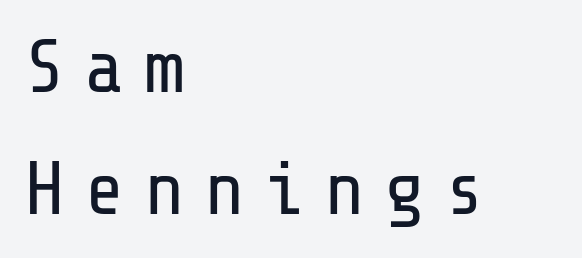
The image shows 76 px regular-weight sans-serif type, upright; set left-aligned, normal line spacing (1.61x), unusually wide letter spacing (+0.25 em), not underlined; low stroke contrast and a medium x-height.
